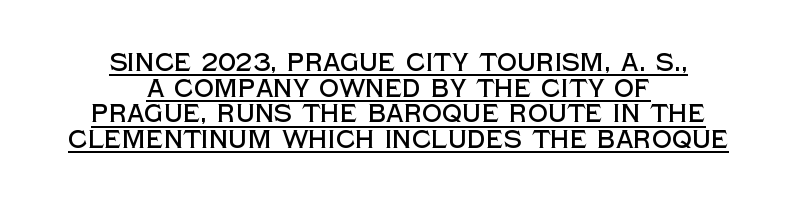
Q: Is the text italic (slanted)? A: No, it is upright.
Q: Is the text underlined? A: Yes.
Q: How is the paragraph aligned? A: Centered.
Q: Is the spacing between letters normal or unusually wide? A: Normal.
Q: Is the spacing between lines tight, normal or loose? A: Tight.
